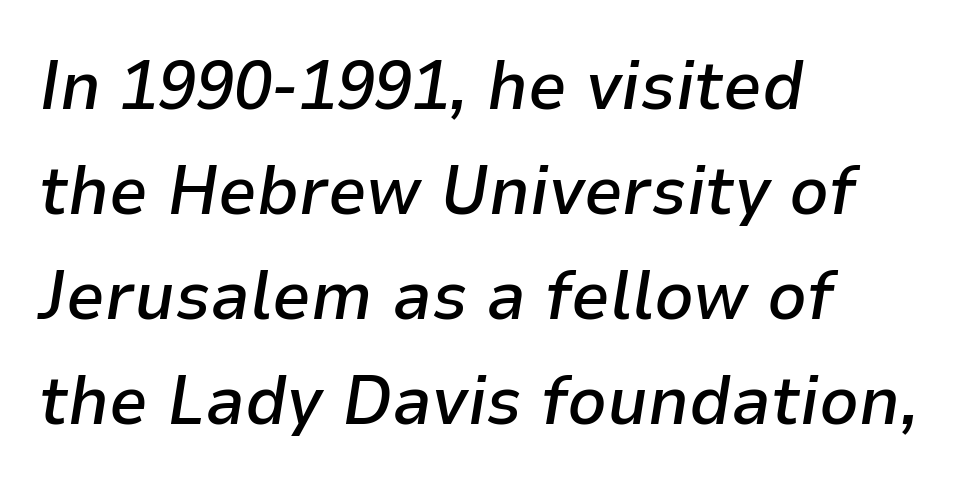
{"italic": "yes", "lean": "right", "slant_degrees": 9, "bold": "semi", "weight": "semibold", "width": "normal", "stroke_contrast": "low", "x_height": "medium", "monospaced": "no", "underline": "no", "align": "left", "line_spacing": "normal", "line_spacing_ratio": 1.52, "letter_spacing": "normal", "letter_spacing_em": 0.0, "glyph_px": 69}
